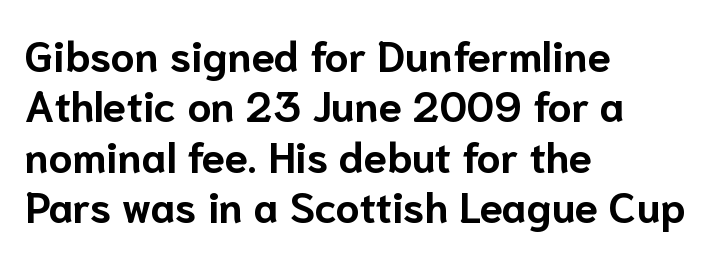
{"serif": "no", "italic": "no", "bold": "yes", "weight": "bold", "width": "normal", "stroke_contrast": "low", "x_height": "medium", "monospaced": "no", "underline": "no", "align": "left", "line_spacing_ratio": 1.2, "letter_spacing": "normal", "letter_spacing_em": 0.0, "glyph_px": 42}
